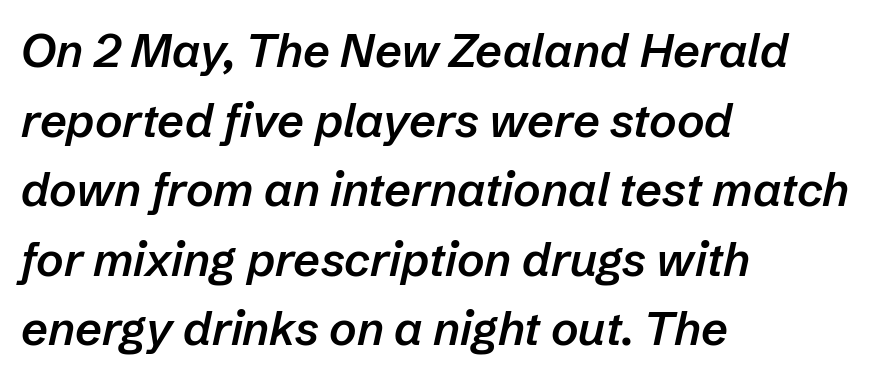
Think of a printed novel: that variable character pitch is what you see here. Is the letter spacing exaggerated? No — it looks like the ordinary default. Letters rest on an invisible, unmarked baseline. The compositor pushed each line to the left boundary.
